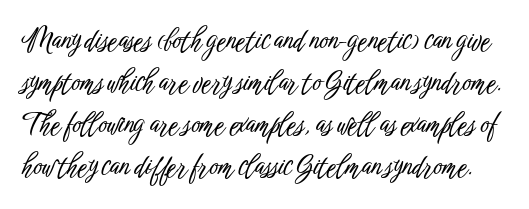
The image shows 27 px text type; set normal line spacing (1.56x), normal letter spacing, not underlined.
